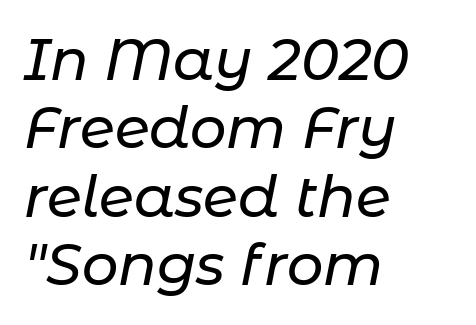
The image shows 57 px text type, italic (leaning right); set left-aligned, line spacing 1.2x, normal letter spacing, not underlined; low stroke contrast and a medium x-height.
